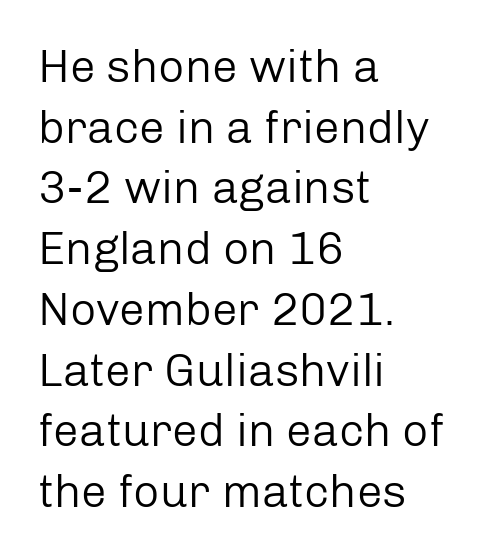
{"serif": "no", "italic": "no", "bold": "no", "weight": "regular", "width": "normal", "stroke_contrast": "low", "x_height": "medium", "monospaced": "no", "underline": "no", "align": "left", "line_spacing": "normal", "line_spacing_ratio": 1.32, "letter_spacing": "normal", "letter_spacing_em": 0.0, "glyph_px": 46}
